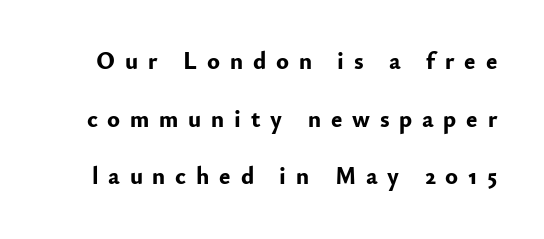
The image shows 24 px bold type, upright; set loose line spacing (2.4x), unusually wide letter spacing (+0.41 em), not underlined.
